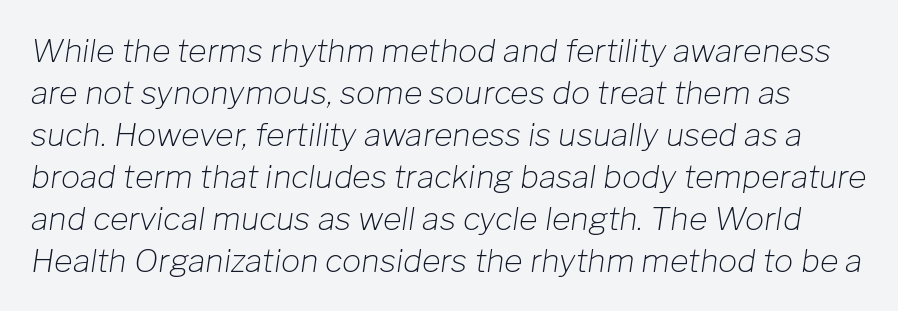
In terms of letterspacing, this is plain default setting. Horizontal bands of white between lines are of average thickness. Weight: regular or lighter. Underline: absent.
